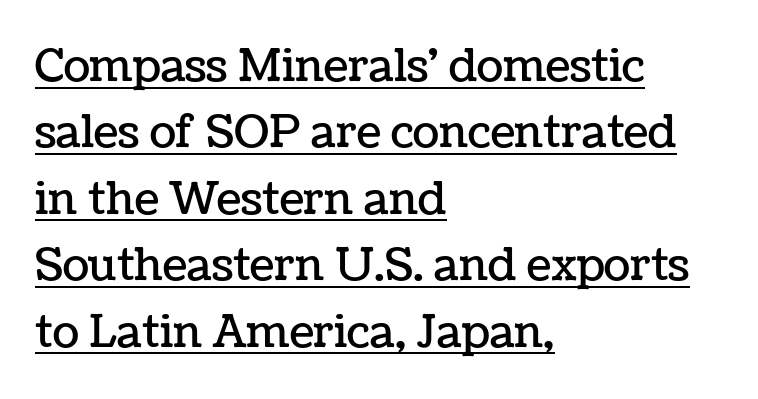
The image shows 44 px text type, upright; set left-aligned, normal line spacing (1.51x), normal letter spacing, underlined; low stroke contrast and a medium x-height.
